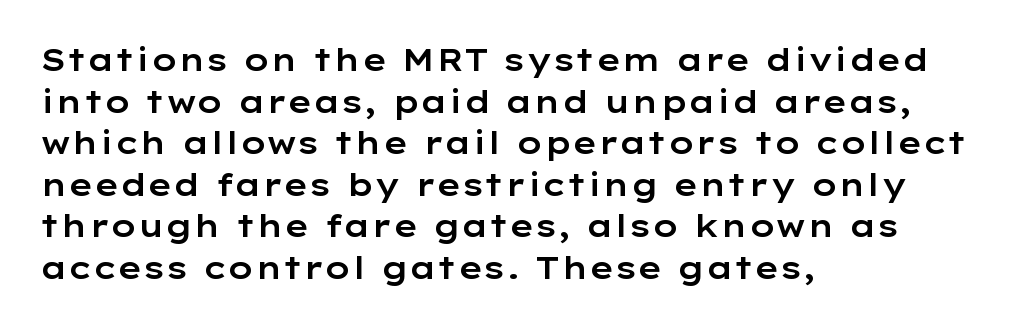
Characters remain perfectly vertical along every line. Proportional: the letters do not fall into vertical columns. A typesetter would call this zero additional tracking. Has an underline been added? It has not.
